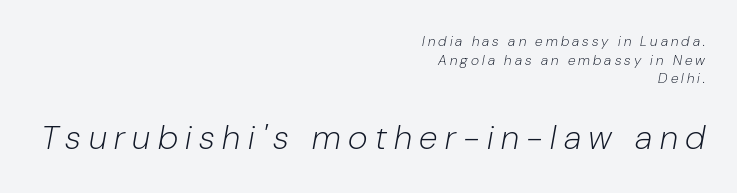
The image shows 34 px light type, italic (leaning right); set right-aligned, normal line spacing (1.33x), unusually wide letter spacing (+0.22 em), not underlined; the second (bottom) block is 2.43x larger; low stroke contrast and a medium x-height.
